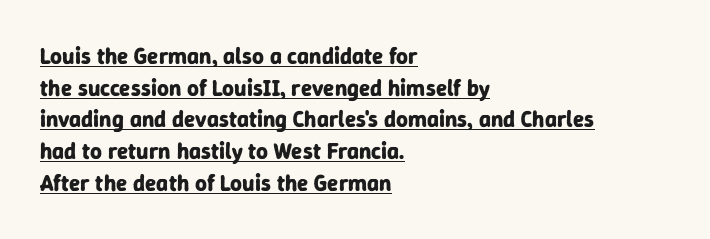
Is there any slant? The stems are plumb. The glyphs have the mass of a bold cut. The letterforms sit shoulder to shoulder at normal distance. The text block is weighted toward the left margin, trailing off unevenly rightward.
